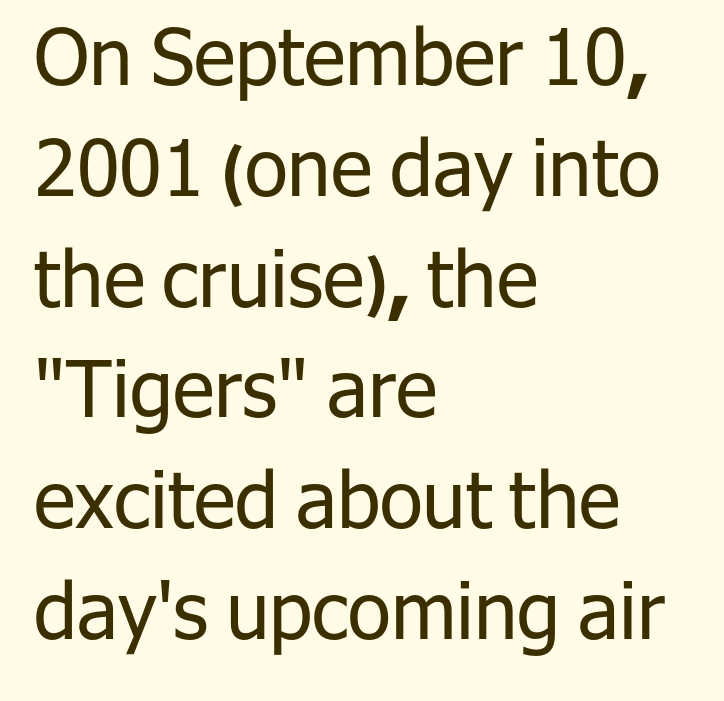
The image shows 78 px regular-weight sans-serif type, upright; set left-aligned, normal line spacing (1.42x), normal letter spacing, not underlined; low stroke contrast and a medium x-height.
